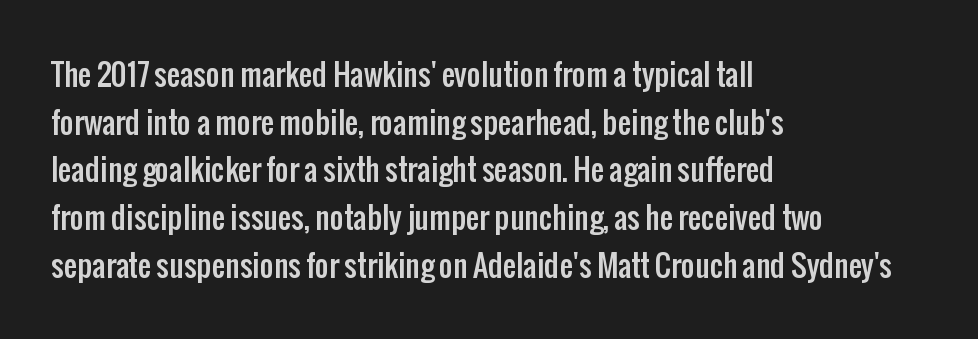
{"serif": "no", "italic": "no", "width": "condensed", "stroke_contrast": "low", "x_height": "medium", "monospaced": "no", "underline": "no", "align": "left", "line_spacing": "normal", "line_spacing_ratio": 1.59, "letter_spacing": "normal", "letter_spacing_em": 0.0, "glyph_px": 30}
